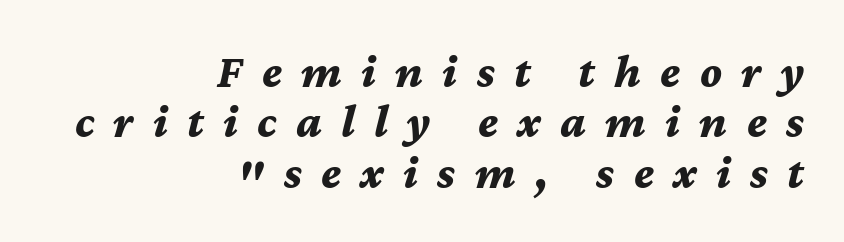
Do the characters align in a grid? No, the font is proportional. Any mark beneath the type? The region is blank. Is the type bold? Yes — the strokes are clearly thick and heavy. Look at the tracking — it's clearly loosened, letters drifting apart.
